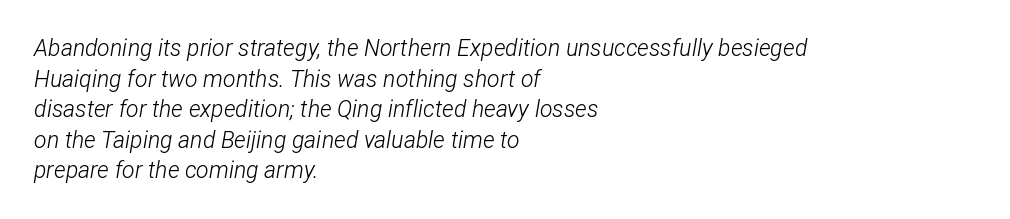
How would I describe the line gaps? Plain and ordinary. Line beginnings align vertically; line endings do not. Designer's note — italics engaged. A clean baseline with only descenders dipping below it. This rendering leaves character spacing at its baseline value.
